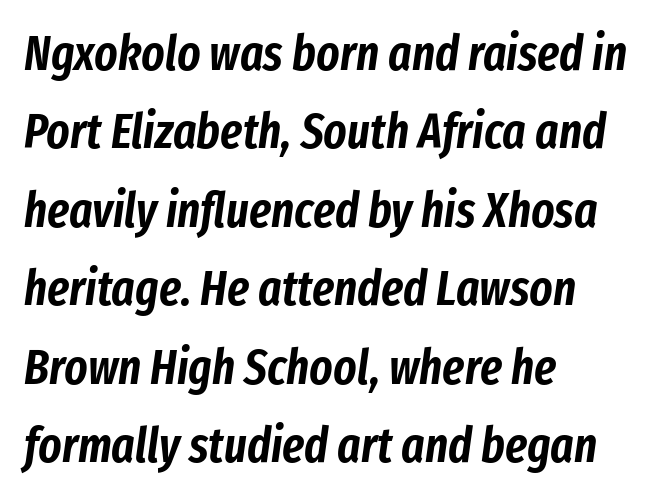
The image shows 49 px condensed type, italic (leaning right); set left-aligned, normal line spacing (1.6x), normal letter spacing, not underlined; low stroke contrast and a medium x-height.
